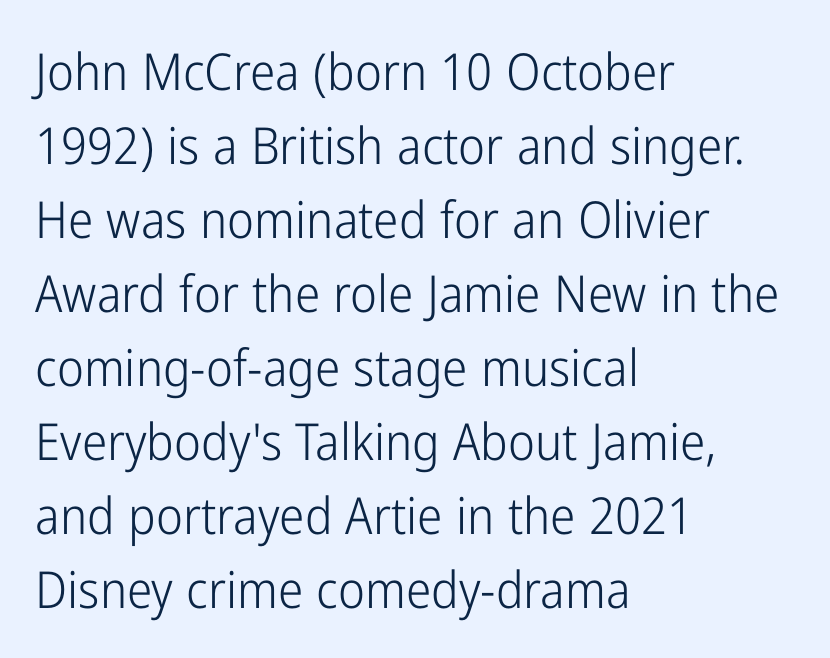
{"serif": "no", "italic": "no", "bold": "no", "weight": "light", "width": "condensed", "stroke_contrast": "low", "x_height": "medium", "monospaced": "no", "underline": "no", "align": "left", "line_spacing": "normal", "line_spacing_ratio": 1.45, "letter_spacing": "normal", "letter_spacing_em": 0.0, "glyph_px": 51}
